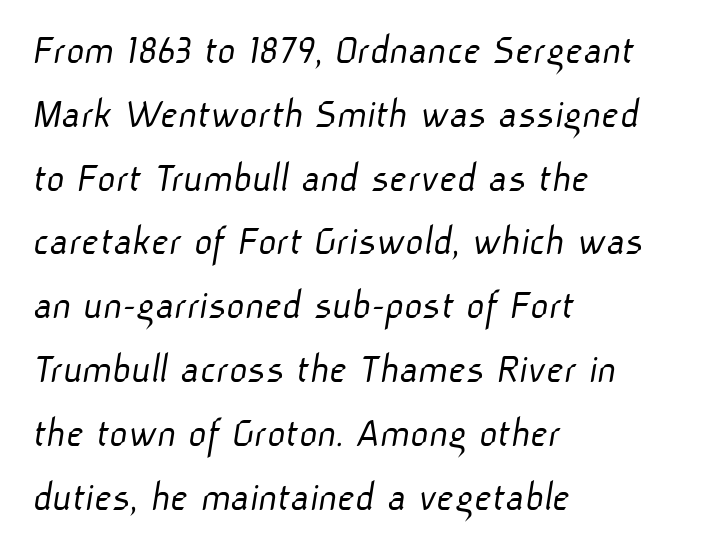
Q: Is the text bold? A: No.
Q: Is the typeface a serif or a sans-serif typeface? A: Sans-serif.
Q: Is the text underlined? A: No.
Q: How is the paragraph aligned? A: Left-aligned.
Q: Is the spacing between letters normal or unusually wide? A: Normal.
Q: Is the spacing between lines tight, normal or loose? A: Normal.
Q: Width (condensed, normal, or wide)? A: Normal.
Q: Stroke contrast? A: Low.
Q: x-height? A: Medium.
Q: Monospaced? A: No.
